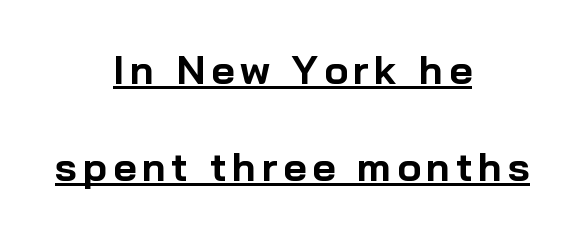
{"serif": "no", "italic": "no", "bold": "yes", "weight": "bold", "width": "normal", "stroke_contrast": "low", "x_height": "medium", "monospaced": "no", "underline": "yes", "align": "center", "line_spacing": "loose", "line_spacing_ratio": 2.42, "glyph_px": 40}
